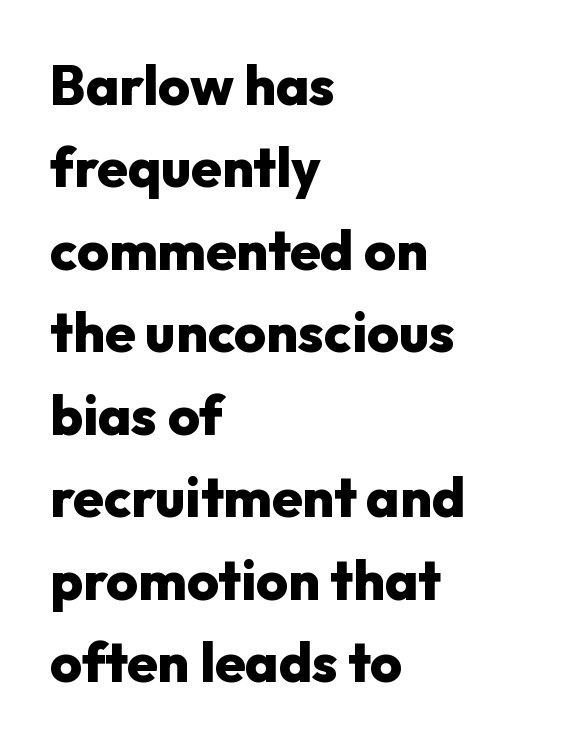
Only glyphs here, with clear space below each row. Casual observation: everything's shoved over to the left. These lines are rendered in a variable-pitch font. Normally led — the rows are evenly, conventionally spaced. The passage shown is typeset with a sans-serif family. These words are printed bold, with thick strokes throughout.
